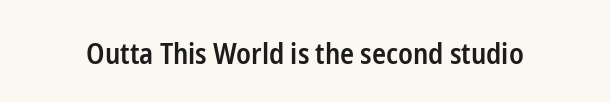
{"serif": "no", "italic": "no", "bold": "semi", "weight": "semibold", "width": "condensed", "stroke_contrast": "low", "x_height": "medium", "monospaced": "no", "underline": "no", "letter_spacing": "normal", "letter_spacing_em": 0.0, "glyph_px": 29}
